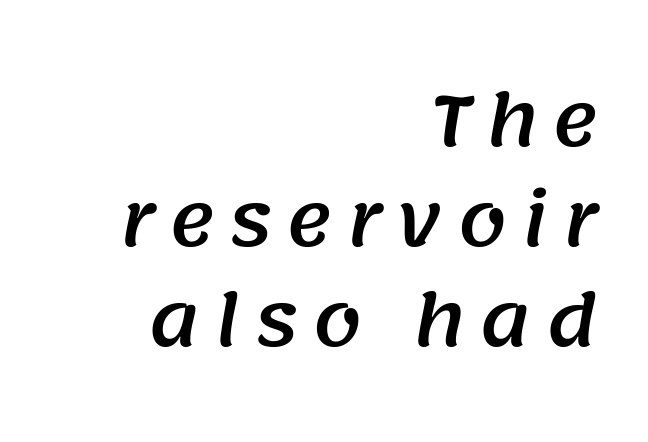
Look at the tracking — it's clearly loosened, letters drifting apart. Rule under the text: the space is simply empty. Leftover space on each line is placed entirely before the opening word. Looks like regular typesetting: each glyph gets only the width it needs.
